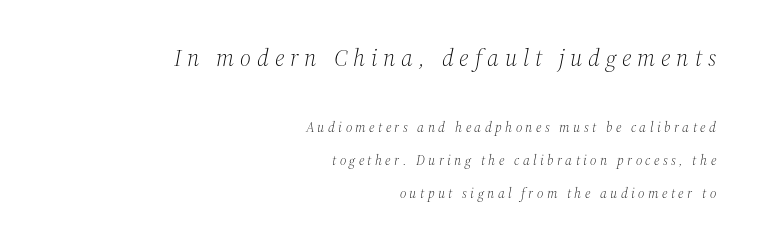
The image shows 24 px text type, italic (leaning right); set right-aligned, loose line spacing (2.36x), unusually wide letter spacing (+0.24 em), not underlined; the first (top) block is 1.71x larger.
